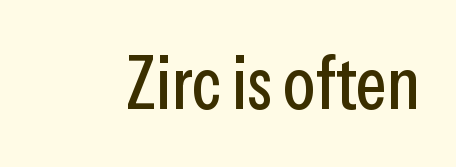
The image shows 74 px condensed sans-serif type, upright; set normal letter spacing, not underlined; low stroke contrast and a medium x-height.
